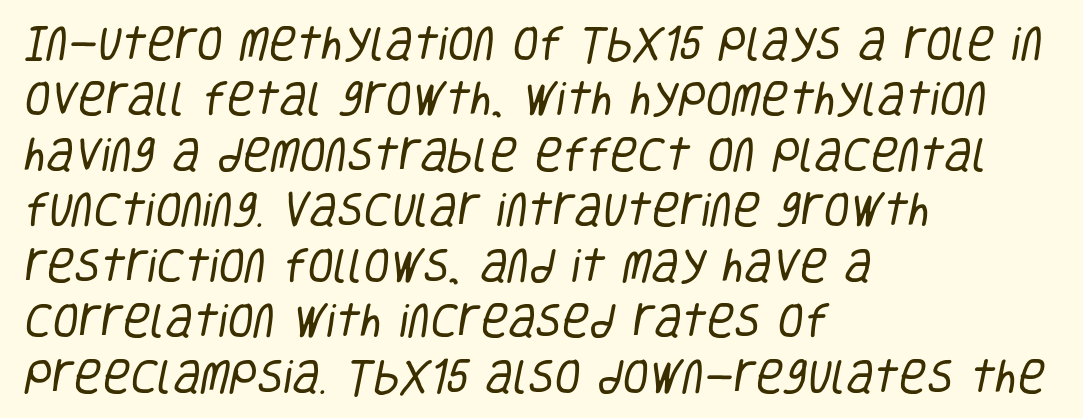
The horizontal fit of the characters is conventional and even. The vertical gap from one line to the next is medium. Proportional: the letters do not fall into vertical columns. Clear beneath every line of the passage.
